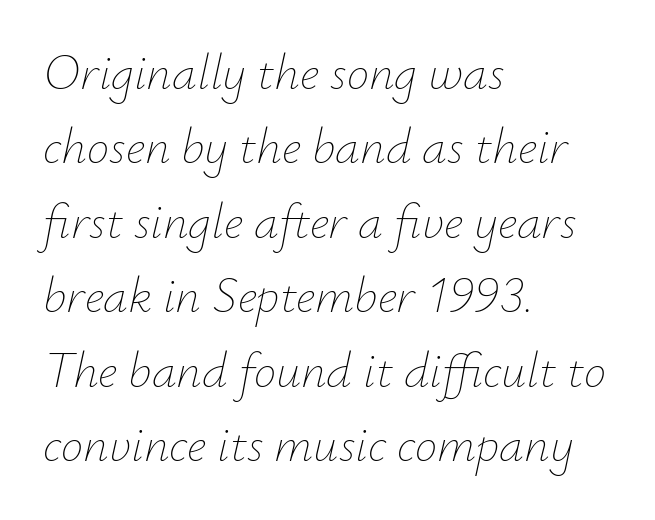
Q: Is the text bold? A: No.
Q: Is the text italic (slanted)? A: Yes, it leans right by about 12 degrees.
Q: Is the text underlined? A: No.
Q: How is the paragraph aligned? A: Left-aligned.
Q: Is the spacing between letters normal or unusually wide? A: Normal.
Q: Is the spacing between lines tight, normal or loose? A: Normal.
Q: Width (condensed, normal, or wide)? A: Normal.
Q: Stroke contrast? A: Low.
Q: x-height? A: Small.
Q: Monospaced? A: No.
